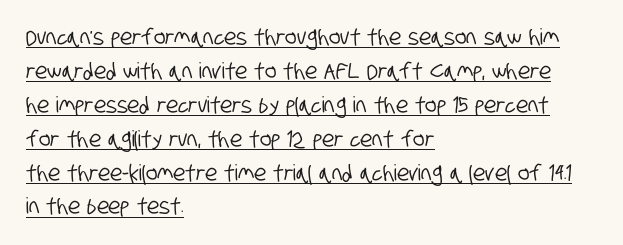
Q: Is the text underlined? A: Yes.
Q: How is the paragraph aligned? A: Left-aligned.
Q: Is the spacing between letters normal or unusually wide? A: Normal.
Q: Is the spacing between lines tight, normal or loose? A: Normal.
